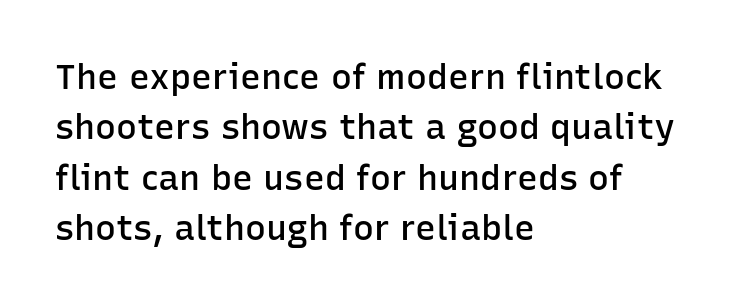
A clean baseline with only descenders dipping below it. Look at the bottom of the vertical strokes: they stop flat, with no serifs. Posture: straight, roman, zero tilt. A normal amount of white space separates one row of letters from the next. Proportional: the letters do not fall into vertical columns. Horizontal alignment here is leftward, the default for most running prose.
